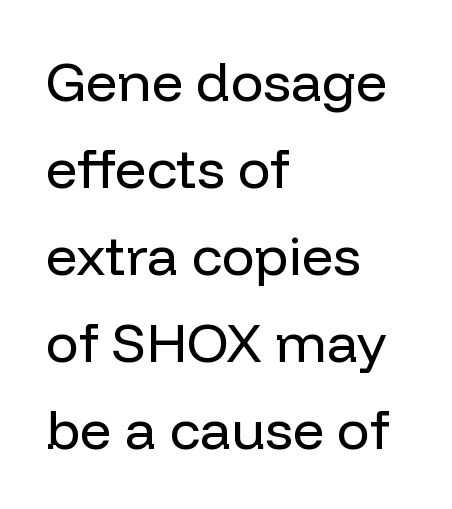
Q: Is the text bold? A: No.
Q: Is the text italic (slanted)? A: No, it is upright.
Q: Is the typeface a serif or a sans-serif typeface? A: Sans-serif.
Q: Is the text underlined? A: No.
Q: How is the paragraph aligned? A: Left-aligned.
Q: Is the spacing between letters normal or unusually wide? A: Normal.
Q: Is the spacing between lines tight, normal or loose? A: Normal.
Q: Width (condensed, normal, or wide)? A: Normal.
Q: Stroke contrast? A: Low.
Q: x-height? A: Medium.
Q: Monospaced? A: No.
